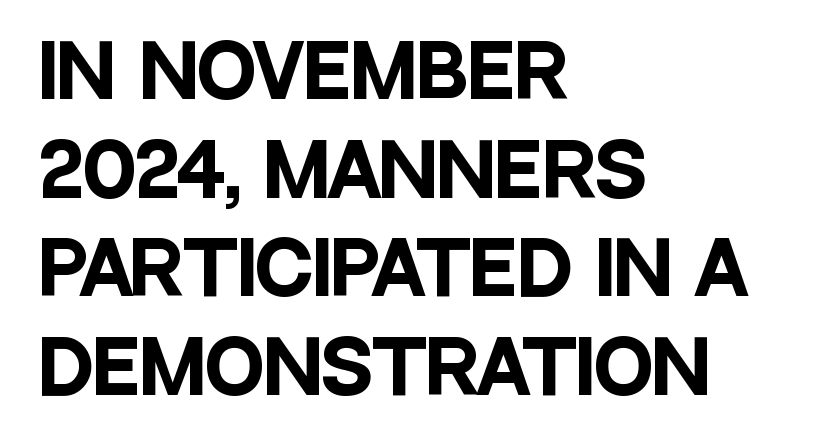
The image shows 71 px heavy, condensed sans-serif type, upright; set left-aligned, normal line spacing (1.39x), normal letter spacing, not underlined; low stroke contrast and a large x-height.
